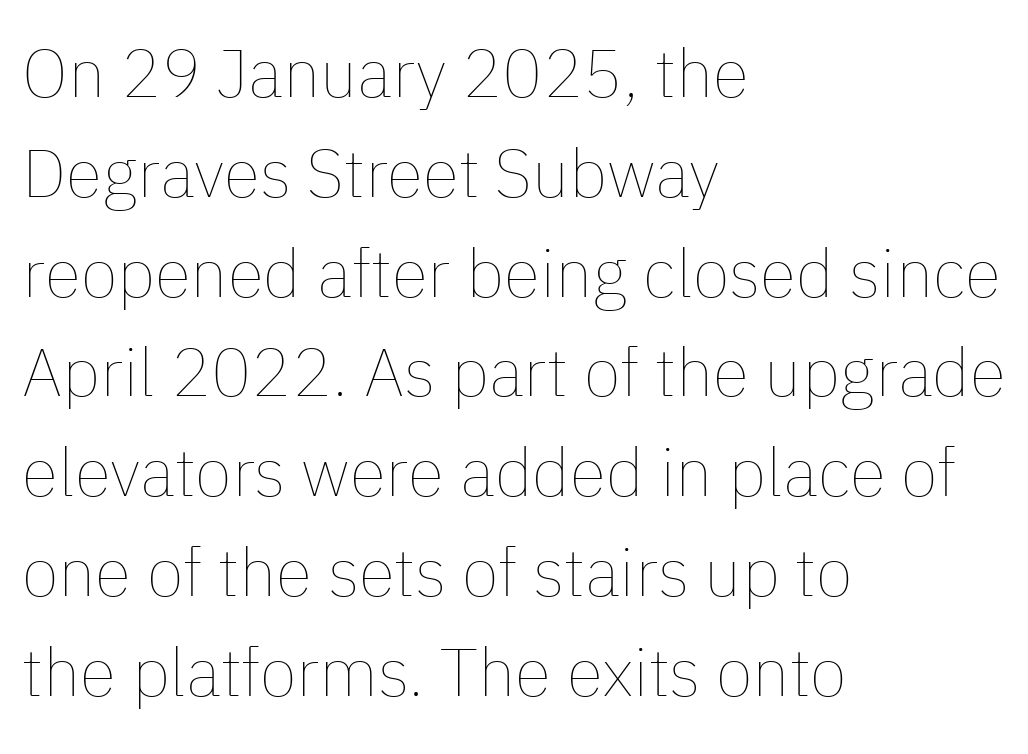
The image shows 67 px thin type, upright; set left-aligned, normal line spacing (1.49x), normal letter spacing, not underlined; low stroke contrast and a medium x-height.
